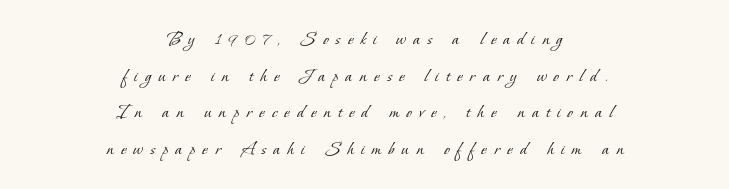
Notice how the passage keeps no hard edge, just a central spine. No chunkiness to these letters — they're not bold. Words float on clear page, feet unadorned. The letters are spread apart with noticeably loose tracking.
